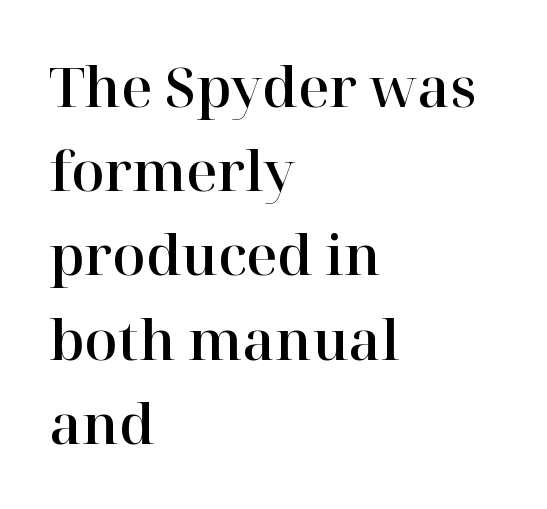
Descender tails drop into unmarked territory. Reading down the block, your eye returns to a fixed left position each line. The face used here is proportionally spaced, like ordinary book or web type. Nobody touched the tracking dial on this one. The lettering stays uniformly vertical, giving the passage a roman look.
